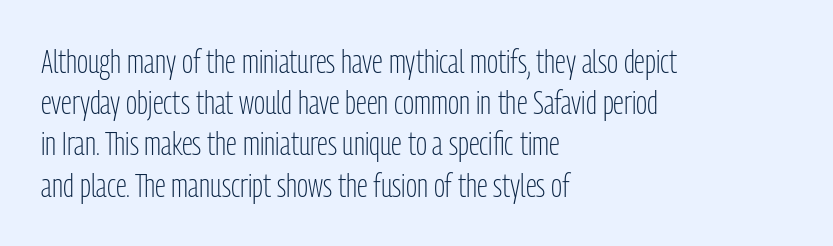
{"serif": "no", "italic": "no", "bold": "no", "weight": "light", "width": "condensed", "stroke_contrast": "low", "x_height": "medium", "monospaced": "no", "underline": "no", "align": "left", "line_spacing": "normal", "line_spacing_ratio": 1.25, "letter_spacing": "normal", "letter_spacing_em": 0.0, "glyph_px": 33}
